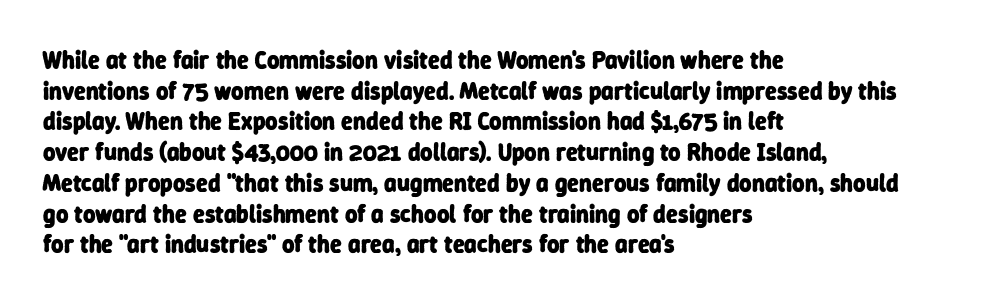
{"bold": "yes", "underline": "no", "align": "left", "line_spacing": "normal", "line_spacing_ratio": 1.28, "letter_spacing": "normal", "letter_spacing_em": 0.0, "glyph_px": 24}
